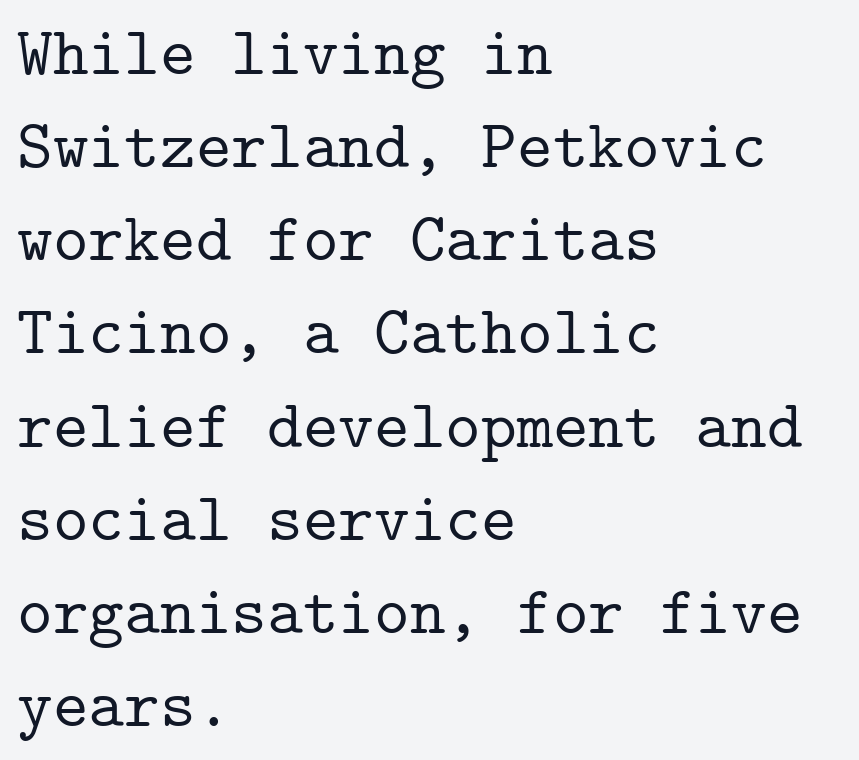
Line starts are locked; line ends wander. The text was rendered using a seriffed face with decorative stroke endings. Rule under the text: the space is simply empty. There is no visible air inserted between adjacent glyphs. The axis of the letterforms is exactly vertical. Spacing verdict: monospaced, one width for all characters.
